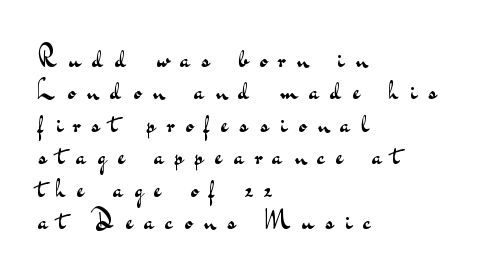
Q: Is the text bold? A: No.
Q: Is the text italic (slanted)? A: Yes.
Q: Is the text underlined? A: No.
Q: How is the paragraph aligned? A: Left-aligned.
Q: Is the spacing between letters normal or unusually wide? A: Unusually wide.
